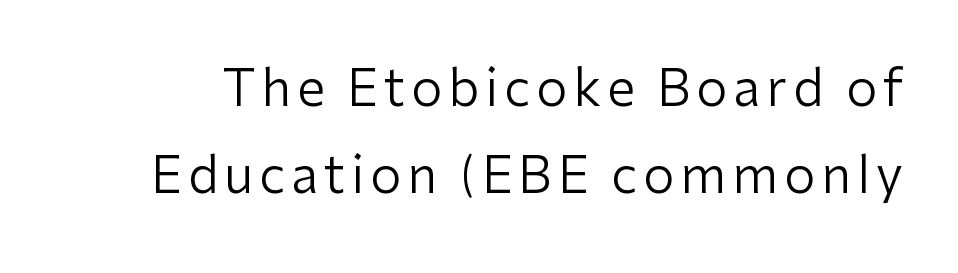
{"serif": "no", "italic": "no", "bold": "no", "weight": "regular", "width": "normal", "stroke_contrast": "low", "x_height": "medium", "monospaced": "no", "underline": "no", "line_spacing_ratio": 1.75, "glyph_px": 50}
